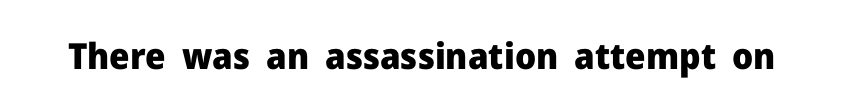
Q: Is the text bold? A: Yes.
Q: Is the text italic (slanted)? A: No, it is upright.
Q: Is the typeface a serif or a sans-serif typeface? A: Sans-serif.
Q: Is the text underlined? A: No.
Q: Is the spacing between letters normal or unusually wide? A: Normal.
Q: Width (condensed, normal, or wide)? A: Normal.
Q: Stroke contrast? A: Low.
Q: x-height? A: Medium.
Q: Monospaced? A: No.
